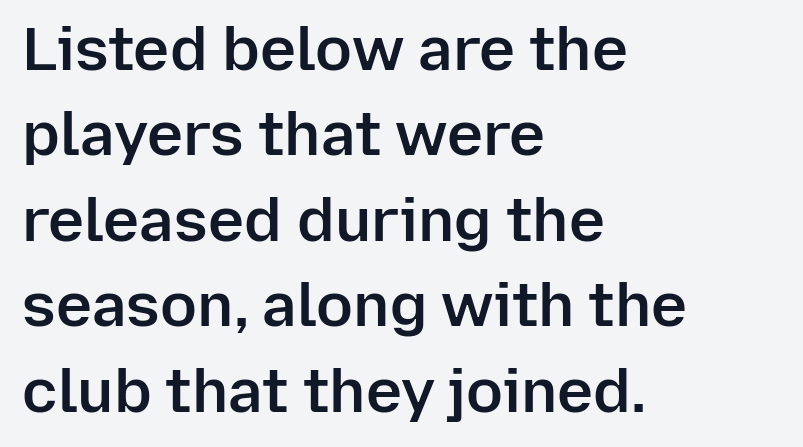
{"serif": "no", "italic": "no", "bold": "semi", "weight": "semibold", "width": "normal", "stroke_contrast": "low", "x_height": "medium", "monospaced": "no", "underline": "no", "align": "left", "line_spacing": "normal", "line_spacing_ratio": 1.4, "letter_spacing": "normal", "letter_spacing_em": 0.0, "glyph_px": 61}
